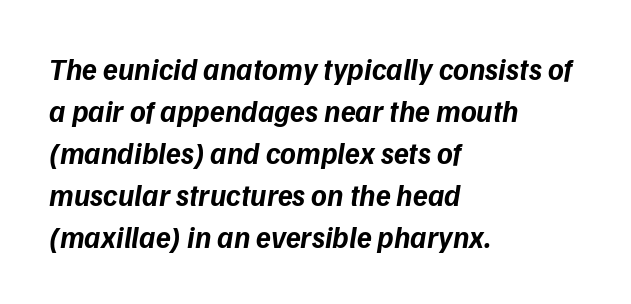
Q: Is the text bold? A: Yes.
Q: Is the text italic (slanted)? A: Yes, it leans right by about 9 degrees.
Q: Is the text underlined? A: No.
Q: How is the paragraph aligned? A: Left-aligned.
Q: Is the spacing between letters normal or unusually wide? A: Normal.
Q: Is the spacing between lines tight, normal or loose? A: Normal.
Q: Width (condensed, normal, or wide)? A: Normal.
Q: Stroke contrast? A: Low.
Q: x-height? A: Medium.
Q: Monospaced? A: No.
